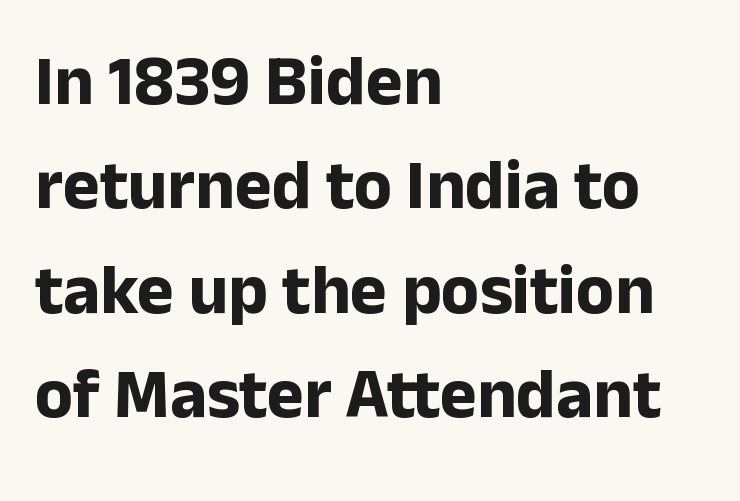
The image shows 70 px bold sans-serif type, upright; set left-aligned, normal line spacing (1.49x), normal letter spacing, not underlined; low stroke contrast and a medium x-height.
